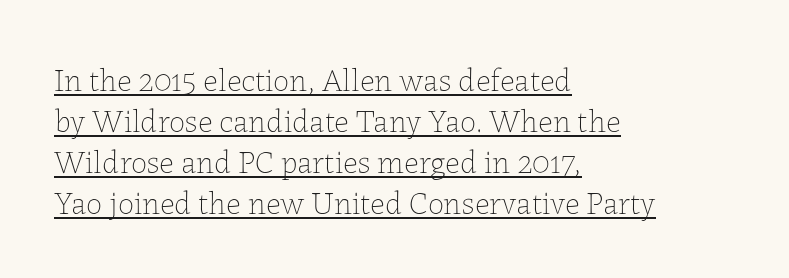
The image shows 32 px thin type, upright; set left-aligned, normal line spacing (1.28x), normal letter spacing, underlined; low stroke contrast and a medium x-height.
